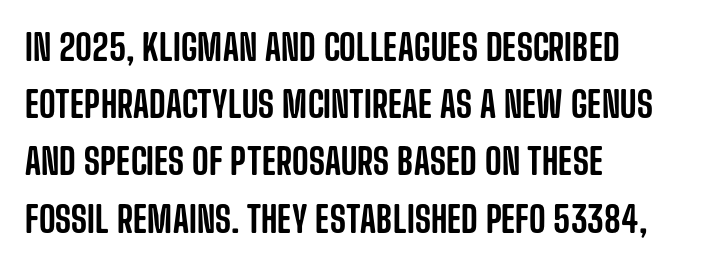
Clear beneath every line of the passage. Does extra space separate the letters? No, they use regular spacing. Each new line begins a customary step beneath the previous one. The paragraph has a hard left edge and a soft right edge. The face used here is proportionally spaced, like ordinary book or web type.
